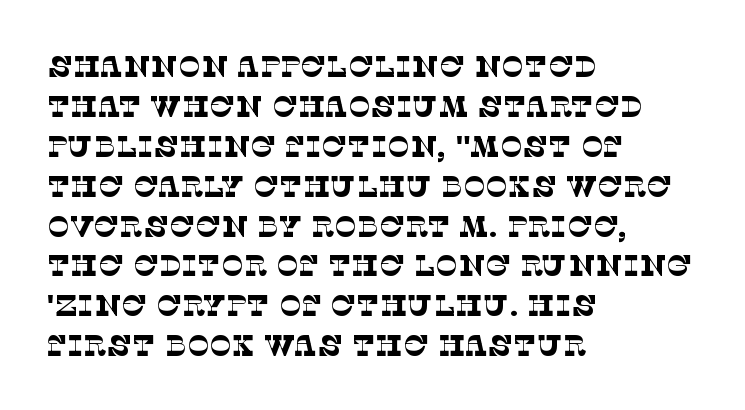
Note the varied advance widths — an 'i' is clearly narrower than an 'm'. The space directly below the letters is spotless. Reading down the column, the eye jumps a familiar distance to each next line. Is this a heavy cut? Hardly; it is regular or lighter.
